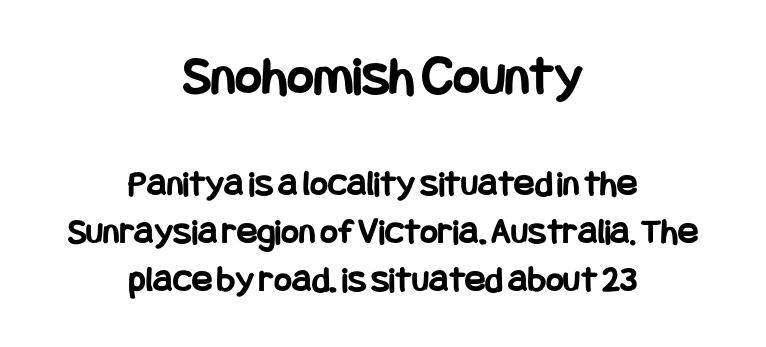
{"serif": "no", "italic": "no", "bold": "yes", "weight": "bold", "width": "condensed", "stroke_contrast": "low", "x_height": "large", "underline": "no", "align": "center", "line_spacing": "normal", "line_spacing_ratio": 1.26, "letter_spacing": "normal", "letter_spacing_em": 0.0, "larger_block": "first", "size_ratio": 1.5, "glyph_px": 57}
